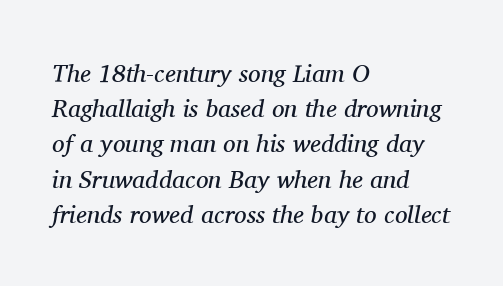
The image shows 25 px text type, italic (leaning right); set left-aligned, normal line spacing (1.41x), normal letter spacing, not underlined.
